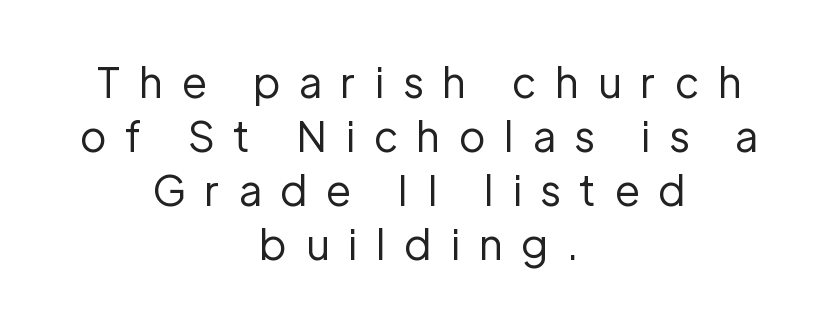
Q: Is the text bold? A: No.
Q: Is the text italic (slanted)? A: No, it is upright.
Q: Is the typeface a serif or a sans-serif typeface? A: Sans-serif.
Q: Is the text underlined? A: No.
Q: How is the paragraph aligned? A: Centered.
Q: Is the spacing between letters normal or unusually wide? A: Unusually wide.
Q: Is the spacing between lines tight, normal or loose? A: Normal.
Q: Width (condensed, normal, or wide)? A: Normal.
Q: Stroke contrast? A: Low.
Q: x-height? A: Medium.
Q: Monospaced? A: No.
